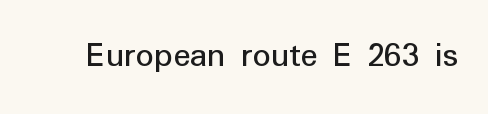
Q: Is the text bold? A: No.
Q: Is the text italic (slanted)? A: No, it is upright.
Q: Is the typeface a serif or a sans-serif typeface? A: Sans-serif.
Q: Is the text underlined? A: No.
Q: Is the spacing between letters normal or unusually wide? A: Normal.
Q: Width (condensed, normal, or wide)? A: Normal.
Q: Stroke contrast? A: Low.
Q: x-height? A: Medium.
Q: Monospaced? A: No.
